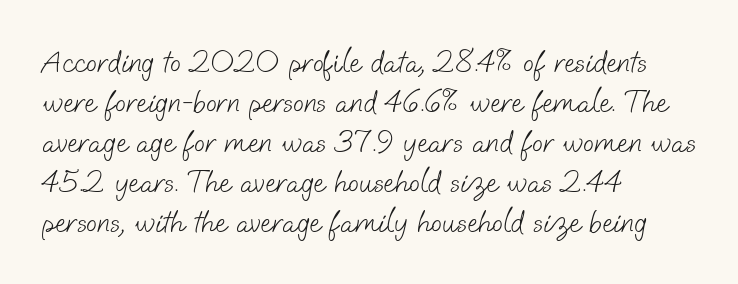
The image shows 32 px light sans-serif type; set left-aligned, normal line spacing (1.25x), normal letter spacing, not underlined; low stroke contrast and a small x-height.
